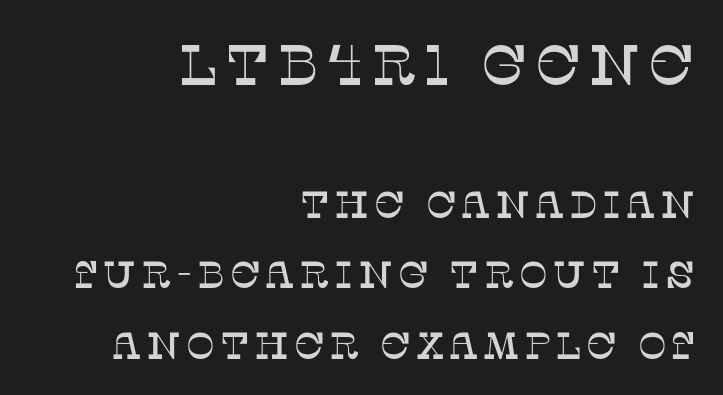
Q: Is the text italic (slanted)? A: No, it is upright.
Q: Is the typeface a serif or a sans-serif typeface? A: Serif.
Q: Is the text underlined? A: No.
Q: How is the paragraph aligned? A: Right-aligned.
Q: Which block of text is set in a larger size, the first (top) or the second (bottom)? A: The first (top) one.
Q: Width (condensed, normal, or wide)? A: Normal.
Q: Stroke contrast? A: Low.
Q: x-height? A: Large.
Q: Monospaced? A: No.
